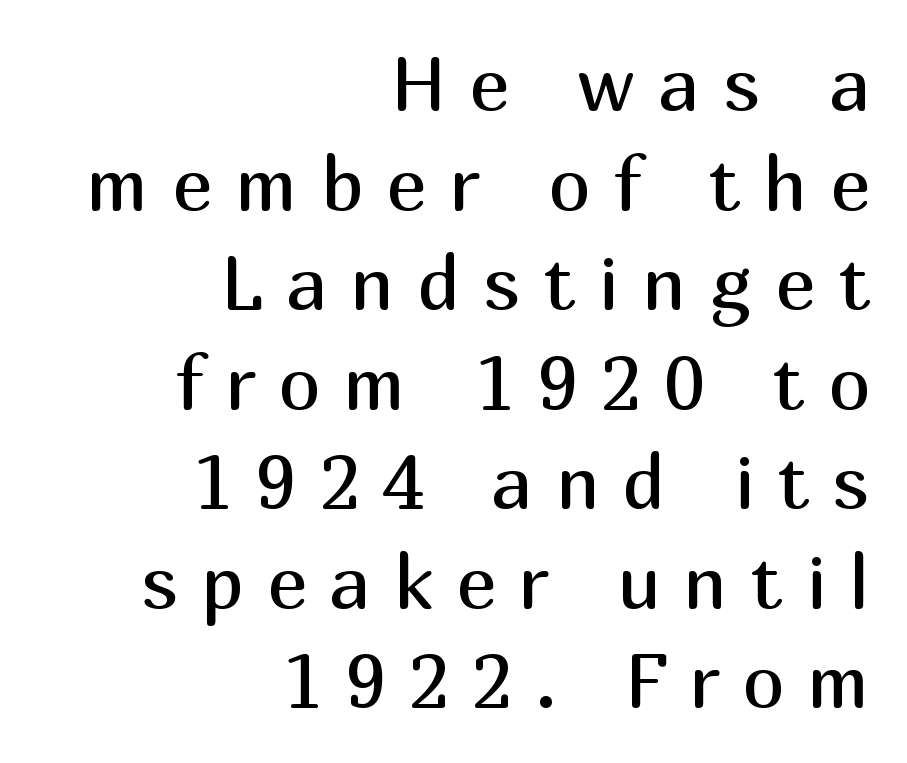
The face used here is proportionally spaced, like ordinary book or web type. Notice how the passage keeps a crisp vertical edge on the right only. Check the space under the baseline: it is left empty. Students, note that the glyphs here are deliberately spaced far apart. Typographically, this falls in the sans-serif category.
